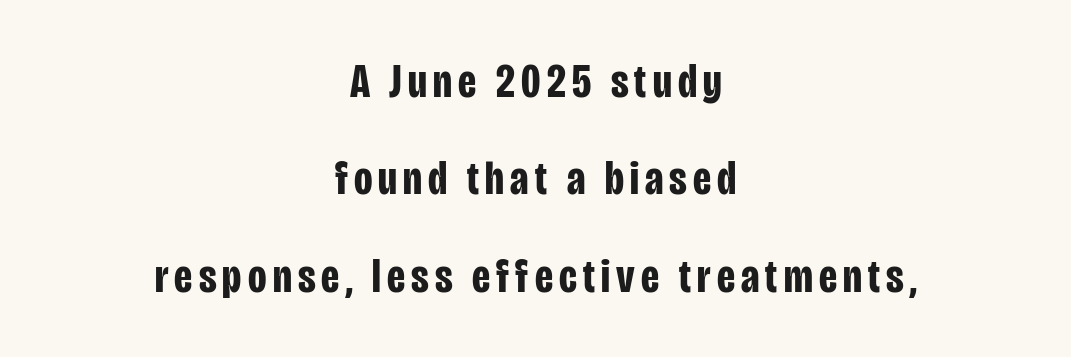
A dark, heavy texture on the line: the type is bold. Does the copy run flush right? No — it is centered line by line. The space directly below the letters is spotless. Letterform terminals end flat and unadorned throughout the passage.
